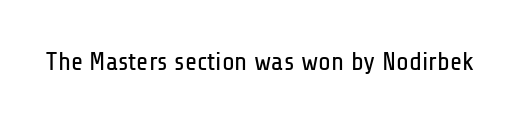
A roman cut, with each character standing at attention. Decoration check: the copy has no underline. The gaps between neighbouring characters are ordinary and unremarkable. Bold? No — there's no thickening of the strokes.
